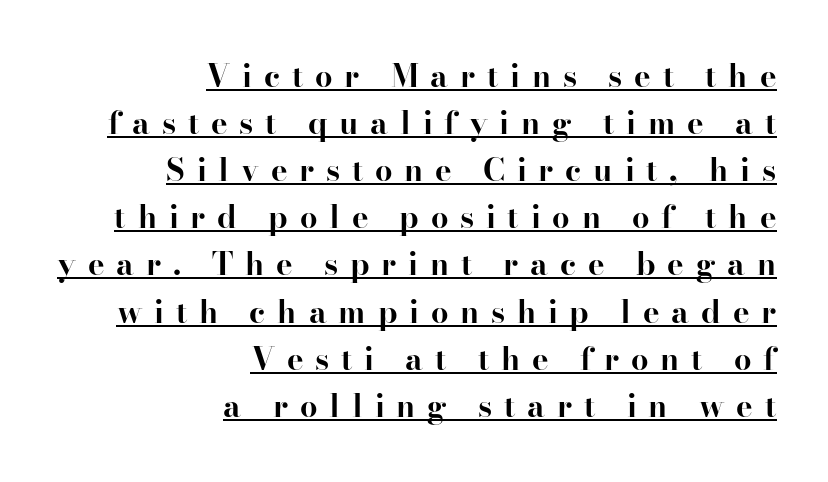
Is the letter spacing exaggerated? Yes — the characters are pushed far apart. As a designer I'd log this as weight 700, bold. Is the block centered? No — it sits flush against the right margin. Rows of type keep a routine distance in the vertical direction. Classification — serif. Quick note: underline on.
